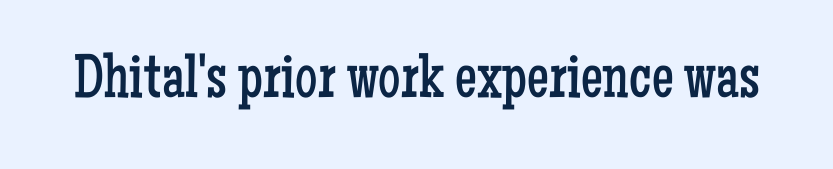
The image shows 62 px regular-weight, condensed serif type, upright; set normal letter spacing, not underlined; low stroke contrast and a medium x-height.
